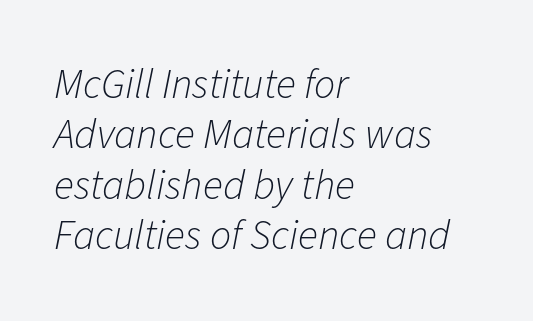
The image shows 42 px light type, italic (leaning right); set left-aligned, line spacing 1.2x, normal letter spacing, not underlined; low stroke contrast and a medium x-height.
